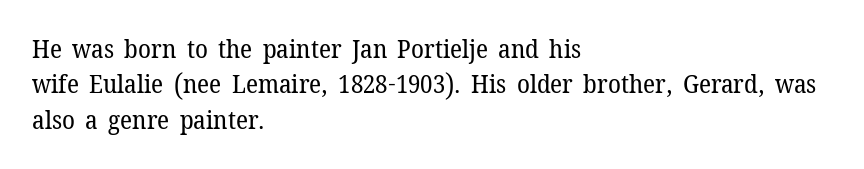
{"italic": "no", "bold": "no", "underline": "no", "align": "left", "line_spacing": "normal", "line_spacing_ratio": 1.36, "letter_spacing": "normal", "letter_spacing_em": 0.0, "glyph_px": 26}
